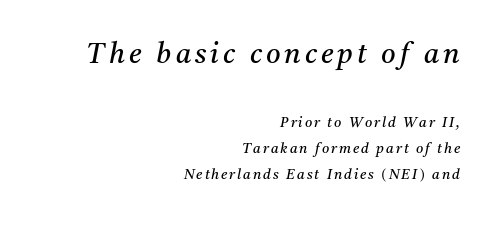
The image shows 28 px regular-weight serif type, italic (leaning right); set right-aligned, line spacing 1.87x, not underlined; the first (top) block is 2.0x larger; medium stroke contrast and a medium x-height.
